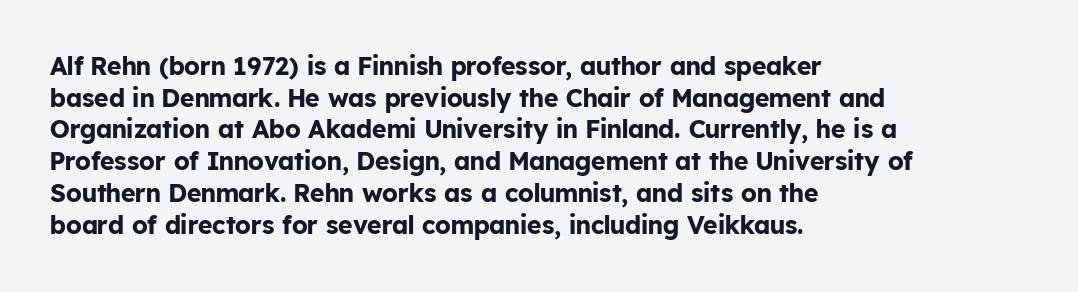
Short and long lines alike share a common starting point at left. The vertical gap from one line to the next is medium. Does the lettering tilt? It doesn't — this is upright. Underline: absent. The tracking reads as untouched default to a designer's eye. Chunky letters — that's bold for sure.
